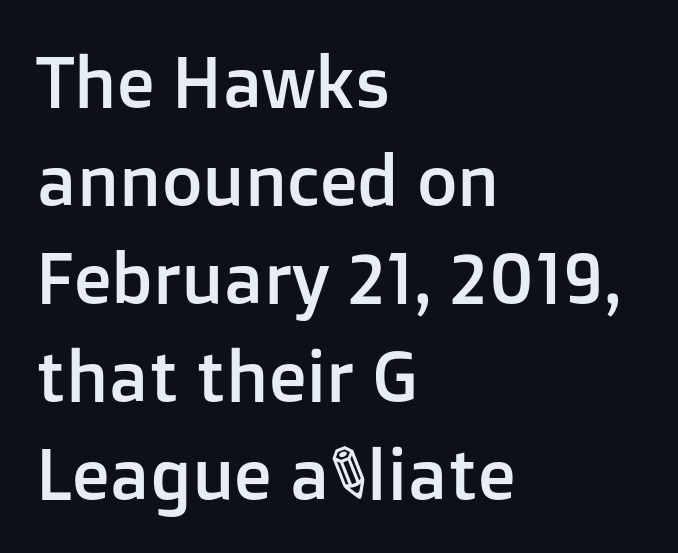
Type style note: lacks serifs. Every character sits straight up, as roman type does. The passage shown has conventional tracking throughout. A clean baseline with only descenders dipping below it. The vertical gap from one line to the next is medium.
